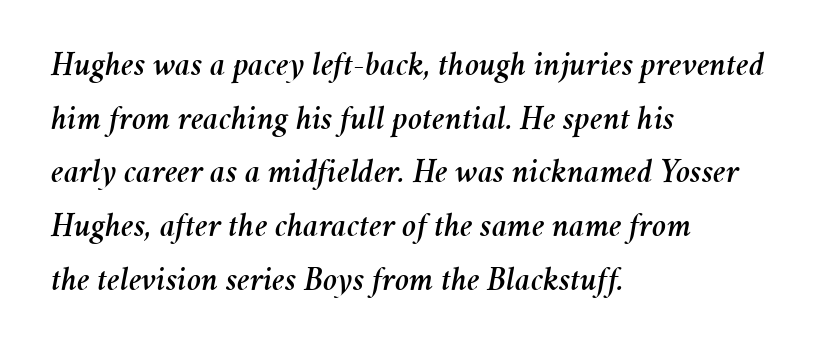
{"italic": "yes", "lean": "right", "slant_degrees": 11, "width": "normal", "stroke_contrast": "medium", "x_height": "medium", "monospaced": "no", "underline": "no", "align": "left", "line_spacing": "normal", "line_spacing_ratio": 1.58, "letter_spacing": "normal", "letter_spacing_em": 0.0, "glyph_px": 34}
